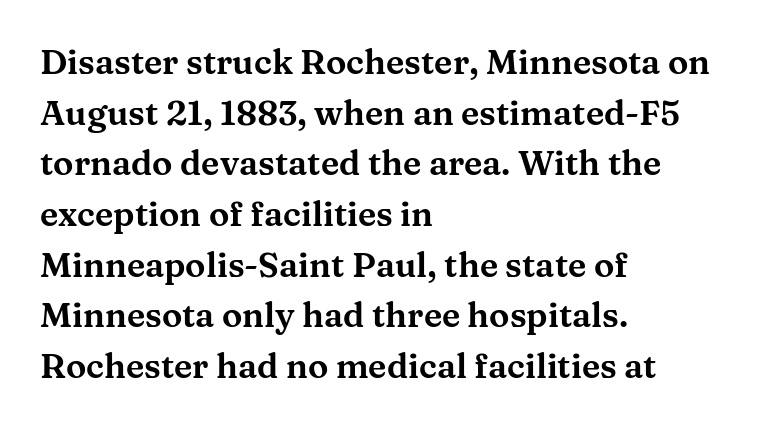
Q: Is the text italic (slanted)? A: No, it is upright.
Q: Is the typeface a serif or a sans-serif typeface? A: Serif.
Q: Is the text underlined? A: No.
Q: How is the paragraph aligned? A: Left-aligned.
Q: Is the spacing between letters normal or unusually wide? A: Normal.
Q: Is the spacing between lines tight, normal or loose? A: Normal.
Q: Width (condensed, normal, or wide)? A: Wide.
Q: Stroke contrast? A: Medium.
Q: x-height? A: Medium.
Q: Monospaced? A: No.
